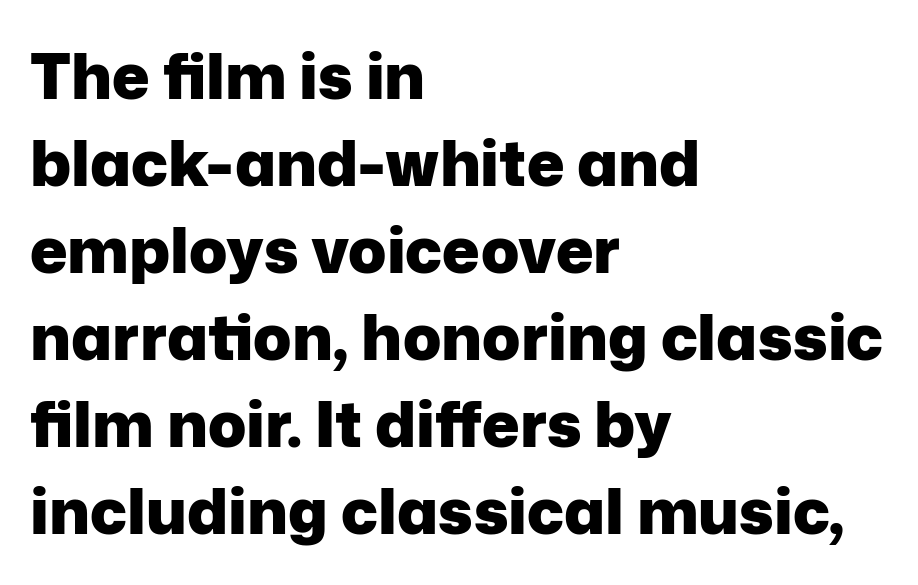
Horizontally, the lines are justified to the leading edge only. Quick note: interline space is typical. Chunky letters — that's bold for sure. Every character sits straight up, as roman type does. Honestly, there is no underline to notice here at all.
